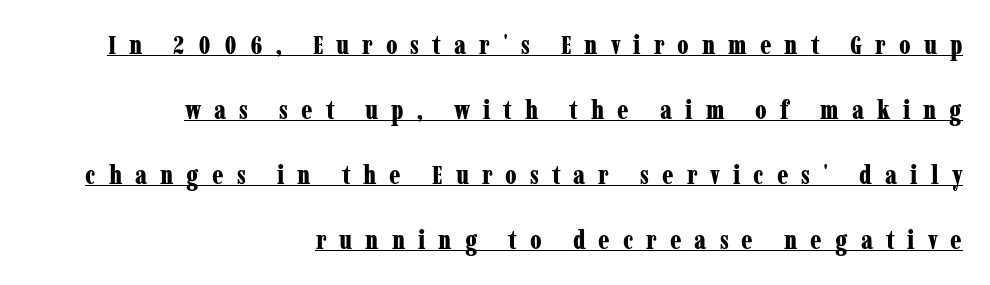
{"italic": "no", "bold": "yes", "underline": "yes", "align": "right", "line_spacing": "loose", "line_spacing_ratio": 2.41, "letter_spacing": "wide", "letter_spacing_em": 0.48, "glyph_px": 27}
